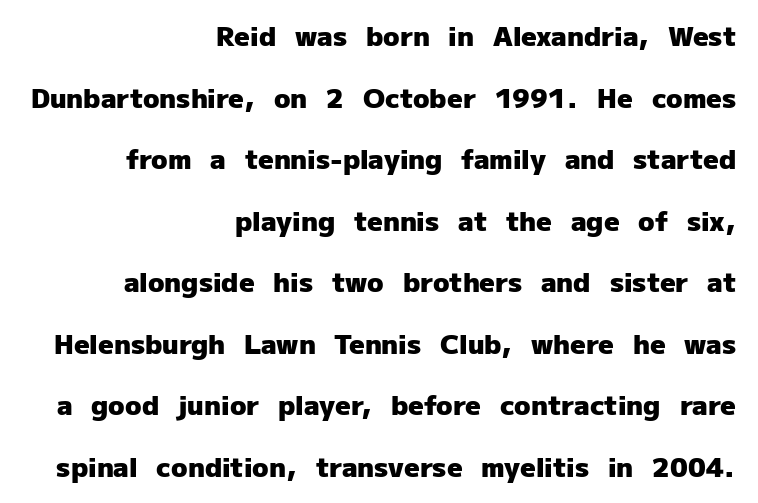
The image shows 27 px bold type, upright; set right-aligned, loose line spacing (2.28x), normal letter spacing, not underlined.
